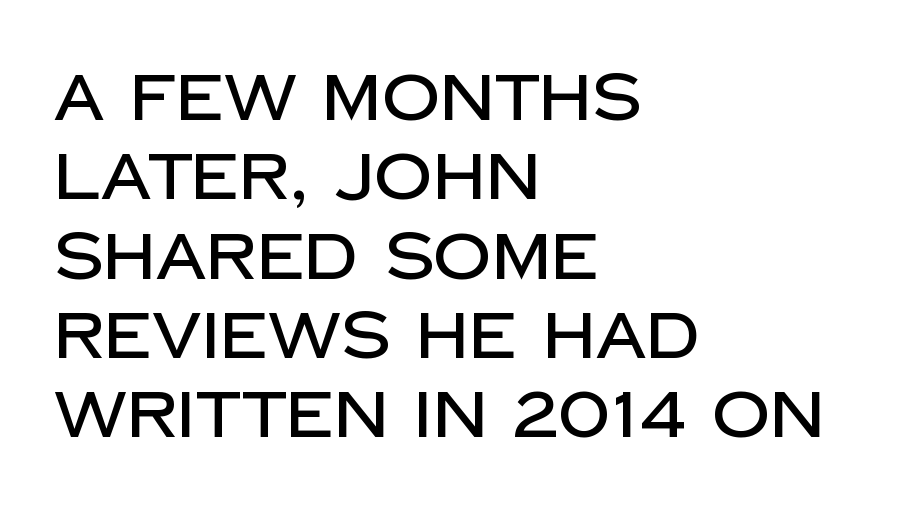
Alignment: flush left. Italic: no, the glyphs are upright roman. Does extra space separate the letters? No, they use regular spacing. Underline: absent. The rendering shows plain stroke endings on the letterforms — a sans-serif design.
